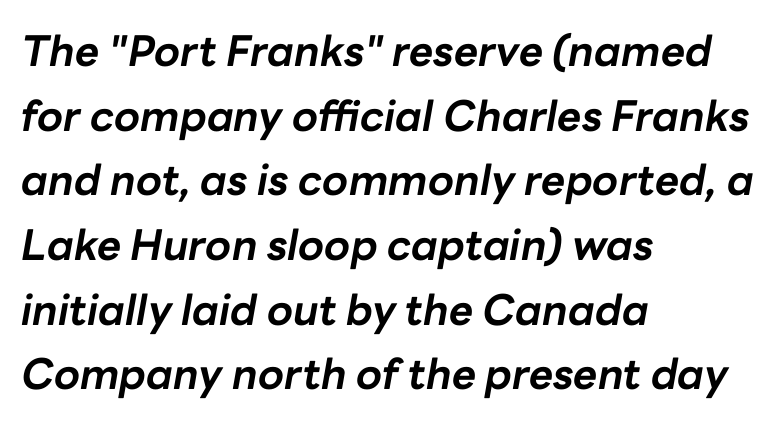
Q: Is the text bold? A: Yes.
Q: Is the text italic (slanted)? A: Yes, it leans right by about 10 degrees.
Q: Is the text underlined? A: No.
Q: How is the paragraph aligned? A: Left-aligned.
Q: Is the spacing between letters normal or unusually wide? A: Normal.
Q: Is the spacing between lines tight, normal or loose? A: Normal.
Q: Width (condensed, normal, or wide)? A: Normal.
Q: Stroke contrast? A: Low.
Q: x-height? A: Medium.
Q: Monospaced? A: No.
